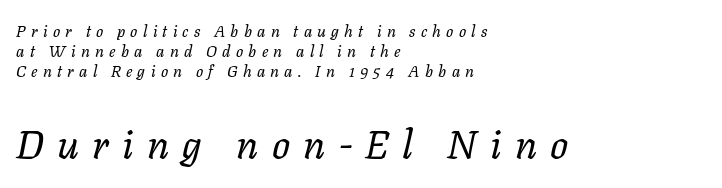
{"italic": "yes", "lean": "right", "slant_degrees": 11, "bold": "no", "weight": "regular", "width": "normal", "stroke_contrast": "low", "x_height": "medium", "monospaced": "no", "underline": "no", "align": "left", "line_spacing": "normal", "line_spacing_ratio": 1.26, "letter_spacing": "wide", "letter_spacing_em": 0.33, "larger_block": "second", "size_ratio": 2.5, "glyph_px": 40}
